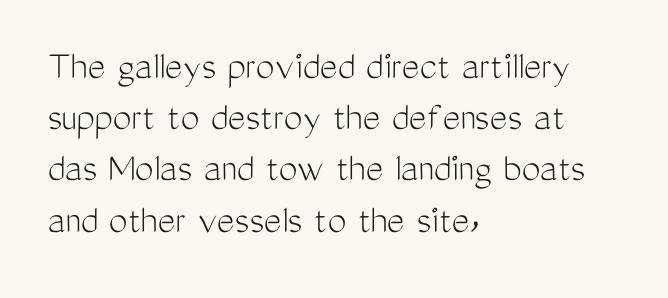
Every stem runs plumb, perpendicular to the baseline. Default kerning and tracking; the words read as compact shapes. Line beginnings align vertically; line endings do not. Looks like regular typesetting: each glyph gets only the width it needs. Quick note: underline off.
